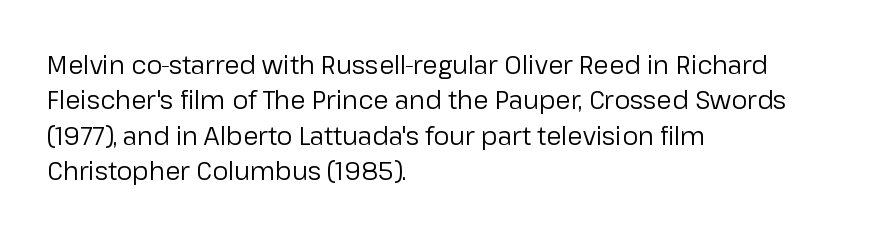
Q: Is the text bold? A: No.
Q: Is the text italic (slanted)? A: No, it is upright.
Q: Is the text underlined? A: No.
Q: How is the paragraph aligned? A: Left-aligned.
Q: Is the spacing between letters normal or unusually wide? A: Normal.
Q: Is the spacing between lines tight, normal or loose? A: Normal.
